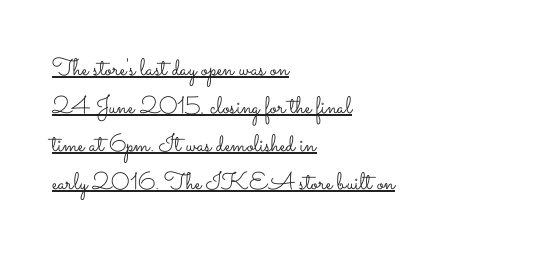
Q: Is the text bold? A: No.
Q: Is the text italic (slanted)? A: Yes.
Q: Is the text underlined? A: Yes.
Q: How is the paragraph aligned? A: Left-aligned.
Q: Is the spacing between letters normal or unusually wide? A: Normal.
Q: Is the spacing between lines tight, normal or loose? A: Normal.
